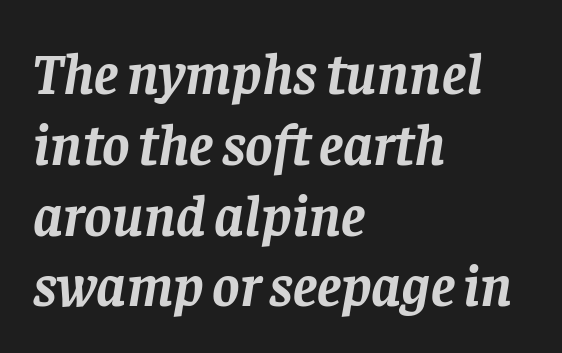
Check where the strokes stop: tiny serifs finish them off. The space beneath each line is pristine and unruled. Looking at the ascenders, they clearly lean. What stands out about the letter spacing? Nothing — it is the standard amount. The passage shown is emphatically bold.
